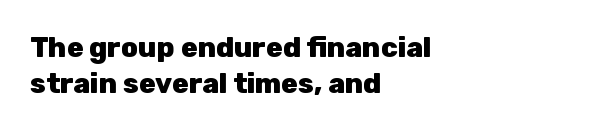
No italicization has been applied; the sample stays upright. Looks like regular typesetting: each glyph gets only the width it needs. Heavy-handed strokes throughout: this text is bold. The rag falls on the right side of this text block.
